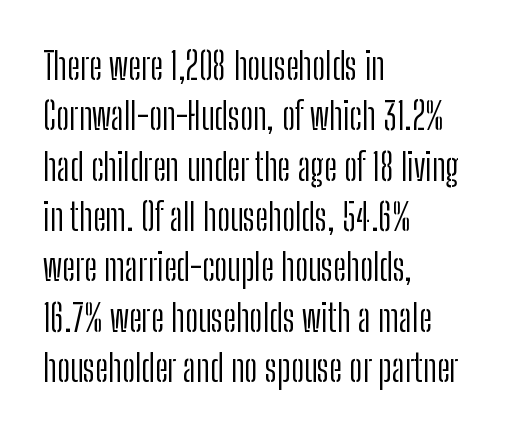
Q: Is the text bold? A: No.
Q: Is the text italic (slanted)? A: No, it is upright.
Q: Is the typeface a serif or a sans-serif typeface? A: Sans-serif.
Q: Is the text underlined? A: No.
Q: How is the paragraph aligned? A: Left-aligned.
Q: Is the spacing between letters normal or unusually wide? A: Normal.
Q: Is the spacing between lines tight, normal or loose? A: Normal.
Q: Width (condensed, normal, or wide)? A: Condensed.
Q: Stroke contrast? A: Low.
Q: x-height? A: Medium.
Q: Monospaced? A: No.
